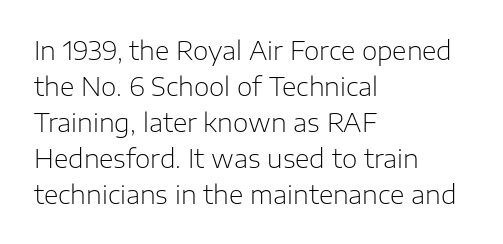
The image shows 25 px text type, upright; set left-aligned, normal line spacing (1.44x), normal letter spacing, not underlined.
